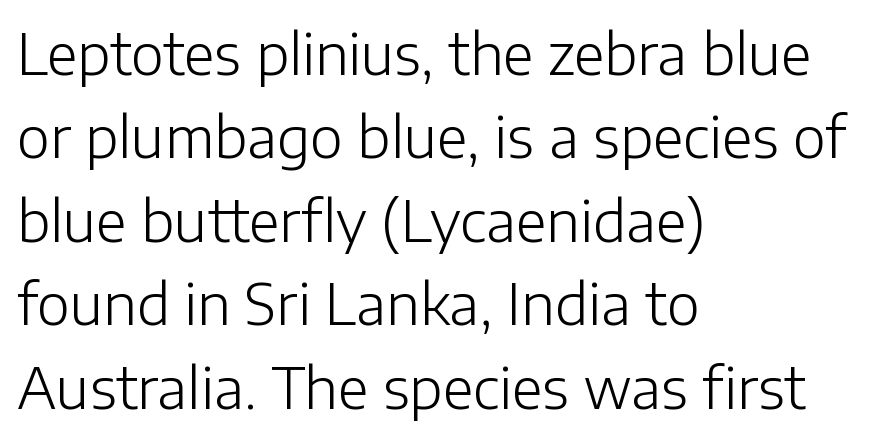
{"serif": "no", "italic": "no", "bold": "no", "weight": "light", "width": "normal", "stroke_contrast": "low", "x_height": "medium", "monospaced": "no", "underline": "no", "align": "left", "line_spacing": "normal", "line_spacing_ratio": 1.49, "letter_spacing": "normal", "letter_spacing_em": 0.0, "glyph_px": 56}
